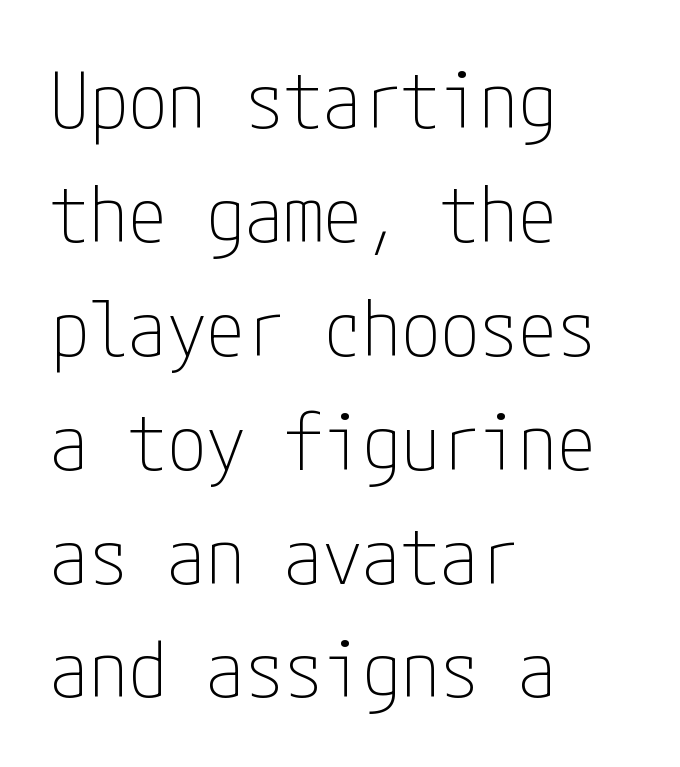
{"serif": "no", "italic": "no", "bold": "no", "weight": "thin", "width": "condensed", "stroke_contrast": "low", "x_height": "medium", "underline": "no", "align": "left", "line_spacing": "normal", "line_spacing_ratio": 1.46, "letter_spacing": "normal", "letter_spacing_em": 0.0, "glyph_px": 78}
